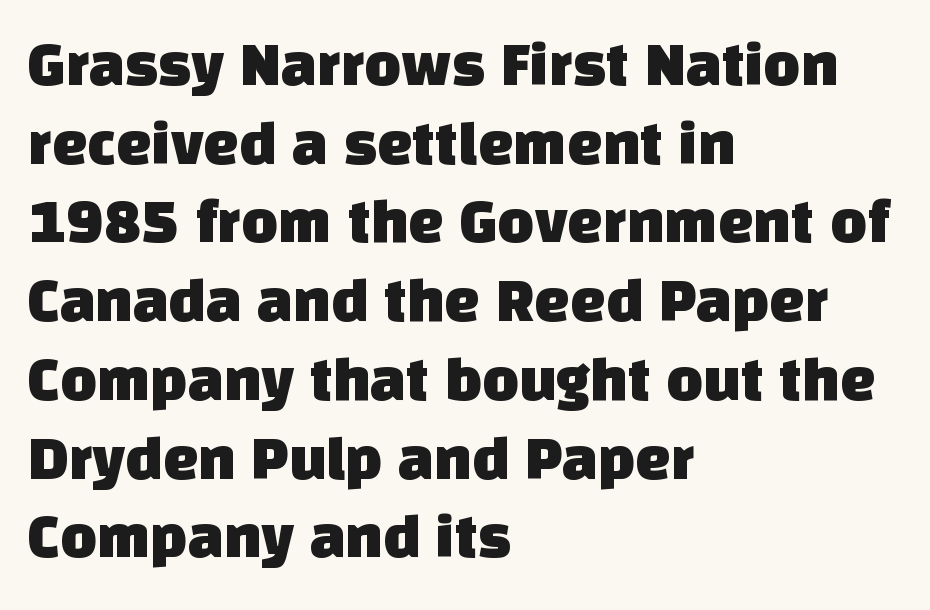
{"serif": "no", "width": "normal", "stroke_contrast": "low", "x_height": "large", "monospaced": "no", "underline": "no", "align": "left", "line_spacing": "normal", "line_spacing_ratio": 1.25, "letter_spacing": "normal", "letter_spacing_em": 0.0, "glyph_px": 63}
